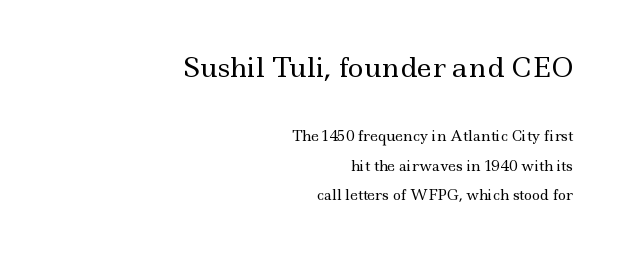
{"italic": "no", "bold": "no", "underline": "no", "align": "right", "line_spacing": "loose", "line_spacing_ratio": 2.1, "letter_spacing": "normal", "letter_spacing_em": 0.0, "larger_block": "first", "size_ratio": 1.93, "glyph_px": 27}
